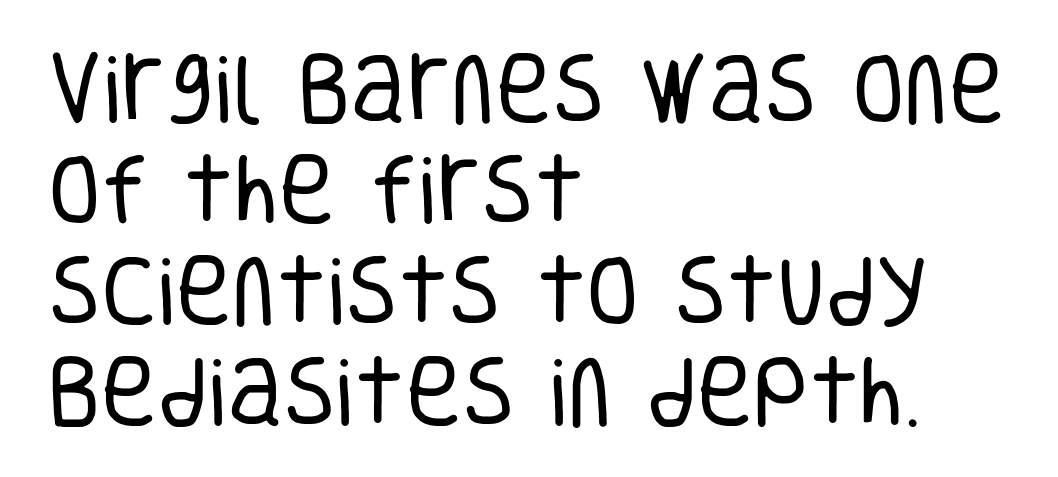
Q: Is the text bold? A: No.
Q: Is the text italic (slanted)? A: No, it is upright.
Q: Is the typeface a serif or a sans-serif typeface? A: Sans-serif.
Q: Is the text underlined? A: No.
Q: How is the paragraph aligned? A: Left-aligned.
Q: Is the spacing between letters normal or unusually wide? A: Normal.
Q: Is the spacing between lines tight, normal or loose? A: Normal.
Q: Width (condensed, normal, or wide)? A: Condensed.
Q: Stroke contrast? A: Low.
Q: x-height? A: Large.
Q: Monospaced? A: No.
